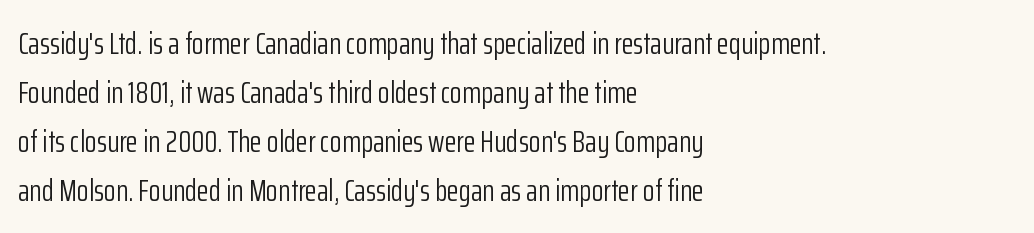
{"serif": "no", "italic": "no", "bold": "no", "weight": "light", "width": "condensed", "stroke_contrast": "low", "x_height": "medium", "monospaced": "no", "underline": "no", "align": "left", "line_spacing": "normal", "line_spacing_ratio": 1.58, "letter_spacing": "normal", "letter_spacing_em": 0.0, "glyph_px": 31}
